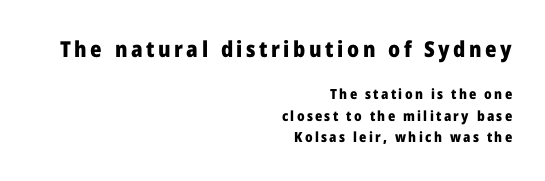
Q: Is the text bold? A: Yes.
Q: Is the text italic (slanted)? A: No, it is upright.
Q: Is the text underlined? A: No.
Q: How is the paragraph aligned? A: Right-aligned.
Q: Is the spacing between lines tight, normal or loose? A: Normal.
Q: Which block of text is set in a larger size, the first (top) or the second (bottom)? A: The first (top) one.
